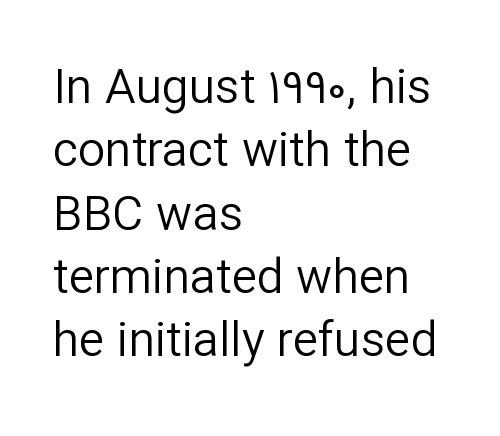
Q: Is the text bold? A: No.
Q: Is the text italic (slanted)? A: No, it is upright.
Q: Is the typeface a serif or a sans-serif typeface? A: Sans-serif.
Q: Is the text underlined? A: No.
Q: How is the paragraph aligned? A: Left-aligned.
Q: Is the spacing between letters normal or unusually wide? A: Normal.
Q: Is the spacing between lines tight, normal or loose? A: Normal.
Q: Width (condensed, normal, or wide)? A: Normal.
Q: Stroke contrast? A: Low.
Q: x-height? A: Medium.
Q: Monospaced? A: No.
